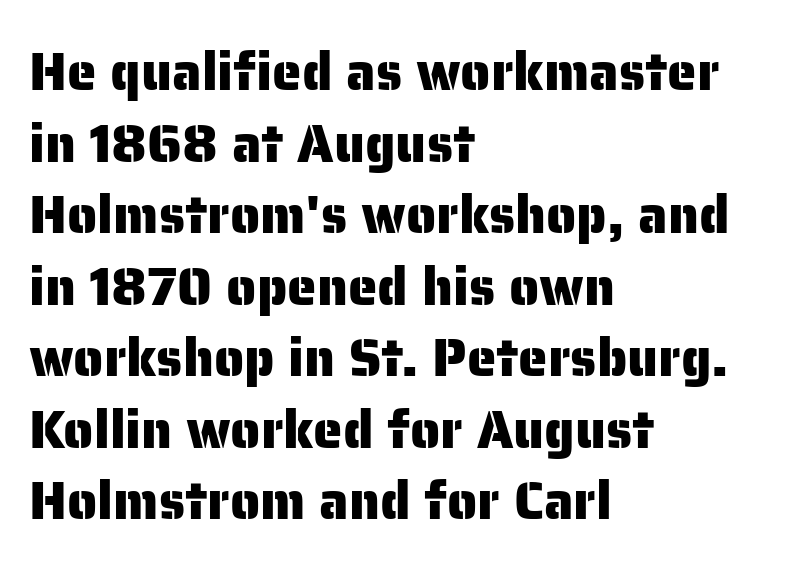
{"serif": "no", "italic": "no", "width": "normal", "stroke_contrast": "low", "x_height": "medium", "monospaced": "no", "underline": "no", "align": "left", "line_spacing": "normal", "line_spacing_ratio": 1.35, "letter_spacing": "normal", "letter_spacing_em": 0.0, "glyph_px": 53}
